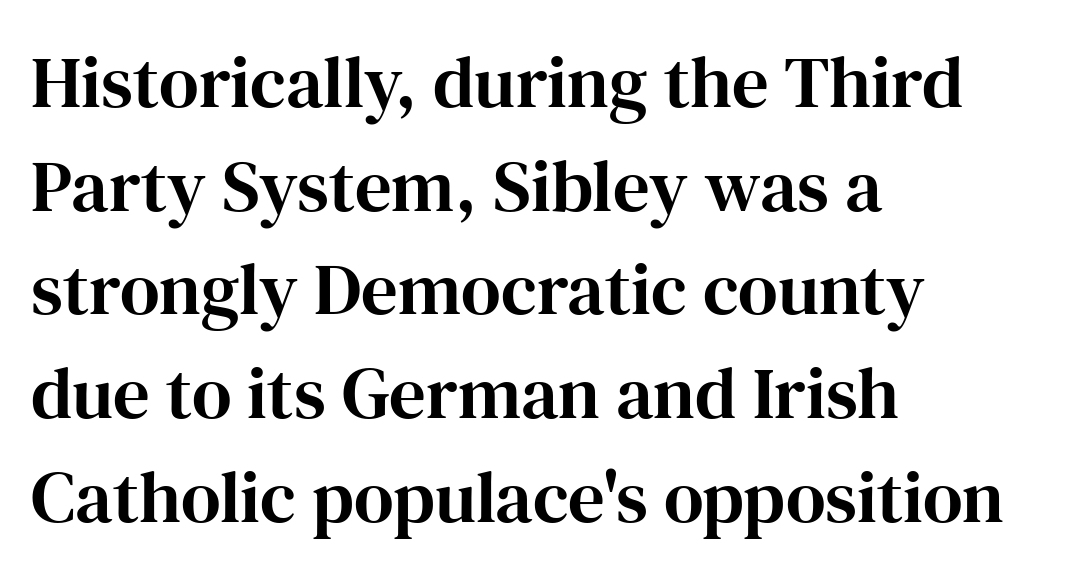
The image shows 73 px serif type, upright; set left-aligned, normal line spacing (1.42x), normal letter spacing, not underlined; high stroke contrast and a medium x-height.
